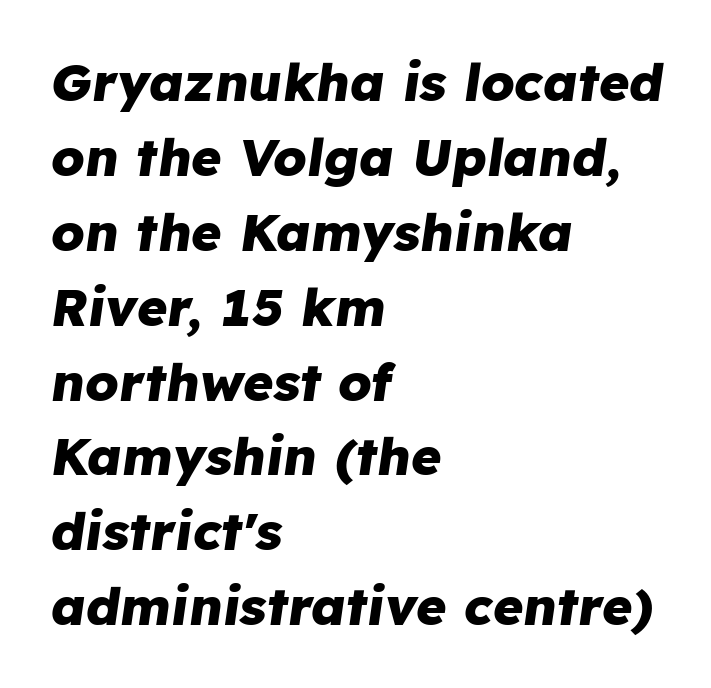
{"italic": "yes", "lean": "right", "slant_degrees": 8, "bold": "yes", "weight": "heavy", "width": "normal", "stroke_contrast": "low", "x_height": "medium", "monospaced": "no", "underline": "no", "align": "left", "line_spacing": "normal", "line_spacing_ratio": 1.44, "letter_spacing": "normal", "letter_spacing_em": 0.0, "glyph_px": 52}
